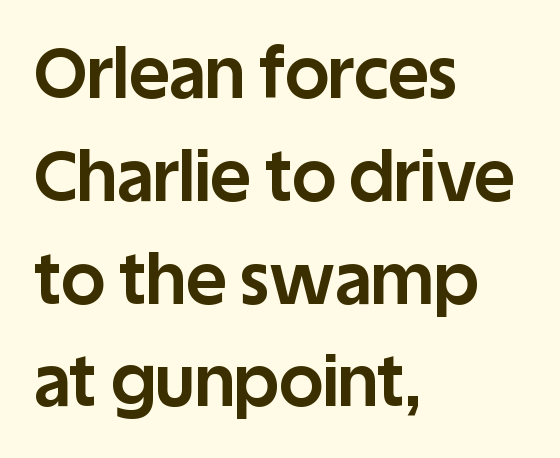
The passage is arranged the way most books set body copy — flush left. The typography opts for an upright posture over an oblique one. The zone under the glyphs is completely vacant. Looks like regular typesetting: each glyph gets only the width it needs.
